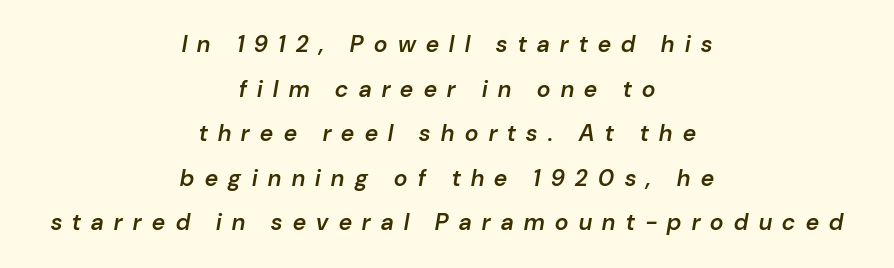
Emphasis-style slanted type is in use. Strokes here are thickened, but only to semibold level. Spacing between characters has been opened up far beyond the box default. This rendering features lettering with no underline. This sample is center-justified, so both line endings float freely.
